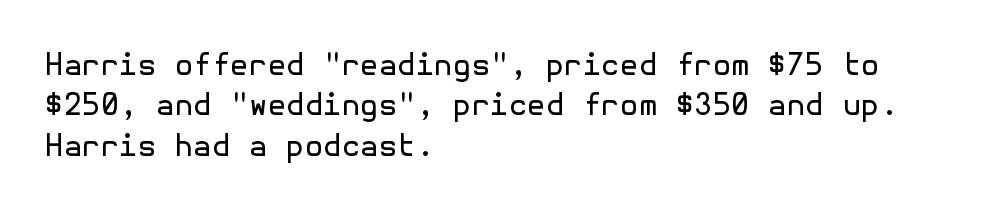
Q: Is the text bold? A: No.
Q: Is the text italic (slanted)? A: No, it is upright.
Q: Is the typeface a serif or a sans-serif typeface? A: Sans-serif.
Q: Is the text underlined? A: No.
Q: How is the paragraph aligned? A: Left-aligned.
Q: Is the spacing between letters normal or unusually wide? A: Normal.
Q: Is the spacing between lines tight, normal or loose? A: Normal.
Q: Width (condensed, normal, or wide)? A: Normal.
Q: x-height? A: Medium.
